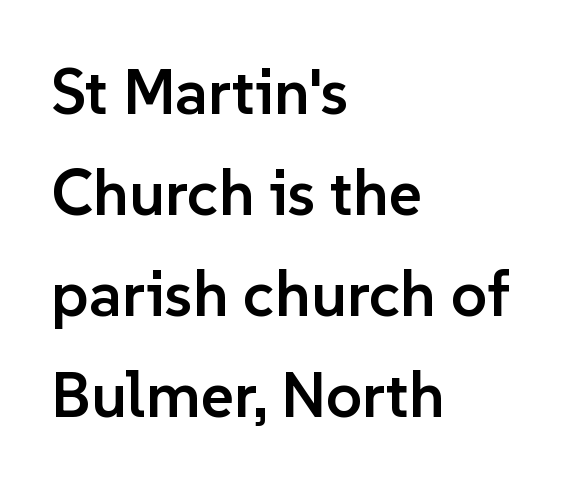
Q: Is the text bold? A: Semi-bold.
Q: Is the text italic (slanted)? A: No, it is upright.
Q: Is the typeface a serif or a sans-serif typeface? A: Sans-serif.
Q: Is the text underlined? A: No.
Q: How is the paragraph aligned? A: Left-aligned.
Q: Is the spacing between letters normal or unusually wide? A: Normal.
Q: Is the spacing between lines tight, normal or loose? A: Normal.
Q: Width (condensed, normal, or wide)? A: Normal.
Q: Stroke contrast? A: Low.
Q: x-height? A: Medium.
Q: Monospaced? A: No.
